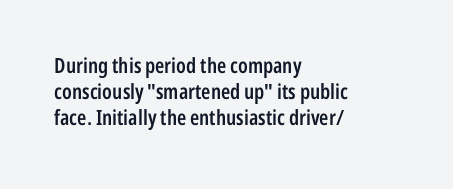
Q: Is the text bold? A: Semi-bold.
Q: Is the text italic (slanted)? A: No, it is upright.
Q: Is the text underlined? A: No.
Q: How is the paragraph aligned? A: Left-aligned.
Q: Is the spacing between letters normal or unusually wide? A: Normal.
Q: Is the spacing between lines tight, normal or loose? A: Normal.
